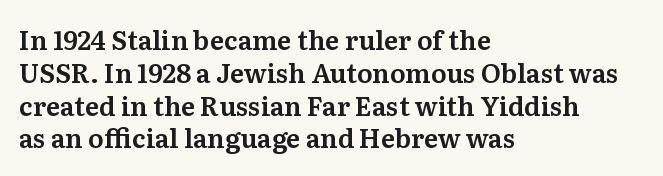
Each new line begins a customary step beneath the previous one. The passage shown is not underscored anywhere. Unlike italic type, these characters show no tilt at all. Casual observation: everything's shoved over to the left.
